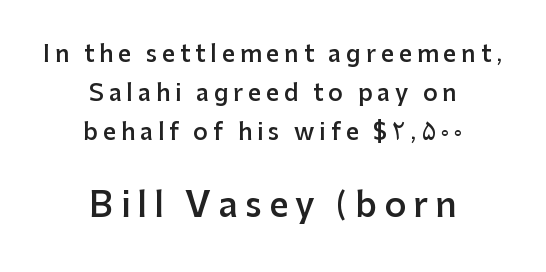
{"serif": "no", "italic": "no", "bold": "semi", "weight": "semibold", "width": "normal", "stroke_contrast": "low", "x_height": "medium", "monospaced": "no", "underline": "no", "align": "center", "line_spacing": "normal", "line_spacing_ratio": 1.69, "letter_spacing": "wide", "letter_spacing_em": 0.21, "larger_block": "second", "size_ratio": 1.48, "glyph_px": 34}
